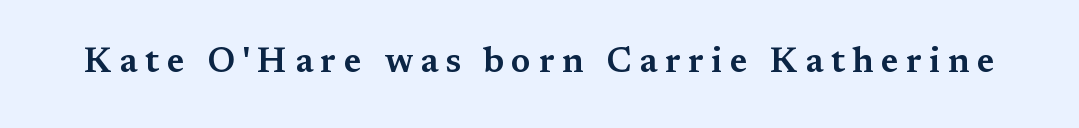
The glyphs in this specimen are seriffed. Every stem runs plumb, perpendicular to the baseline. The gaps between neighbouring characters are conspicuously large. Descender tails drop into unmarked territory. Is this a fixed-width face? No — the glyphs have proportional, varying widths.
